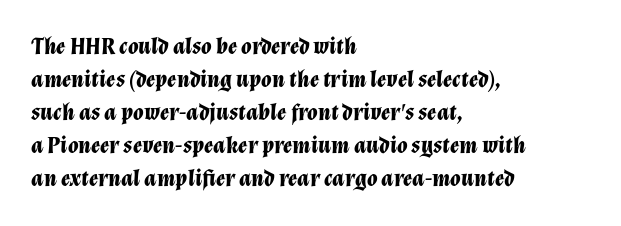
Q: Is the text bold? A: Yes.
Q: Is the text italic (slanted)? A: Yes, it leans right by about 12 degrees.
Q: Is the text underlined? A: No.
Q: How is the paragraph aligned? A: Left-aligned.
Q: Is the spacing between letters normal or unusually wide? A: Normal.
Q: Is the spacing between lines tight, normal or loose? A: Normal.
